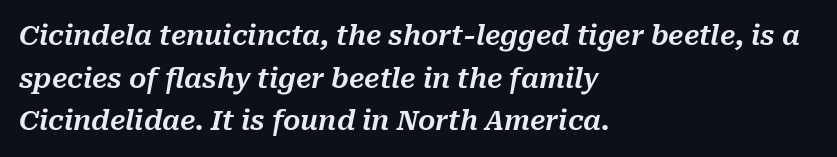
Where is the straight margin? On the left. The letterforms sit shoulder to shoulder at normal distance. Observe the lean: these are italic letterforms. The block of text has a typical density, with ordinary space between rows. Any mark beneath the type? The region is blank.
